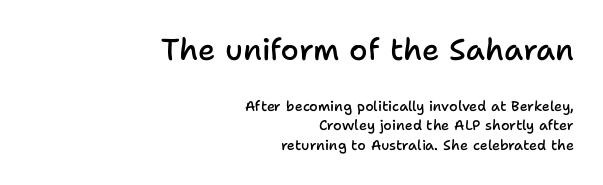
{"serif": "no", "italic": "no", "bold": "semi", "weight": "semibold", "width": "normal", "stroke_contrast": "low", "x_height": "medium", "monospaced": "no", "underline": "no", "align": "right", "line_spacing": "normal", "line_spacing_ratio": 1.42, "letter_spacing": "normal", "letter_spacing_em": 0.0, "larger_block": "first", "size_ratio": 2.14, "glyph_px": 30}
